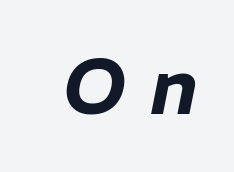
{"italic": "yes", "lean": "right", "slant_degrees": 11, "width": "normal", "stroke_contrast": "low", "x_height": "medium", "monospaced": "no", "underline": "no", "letter_spacing": "wide", "letter_spacing_em": 0.31, "glyph_px": 79}
